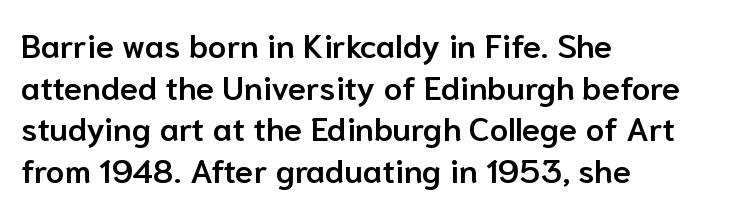
Q: Is the text bold? A: Semi-bold.
Q: Is the text italic (slanted)? A: No, it is upright.
Q: Is the typeface a serif or a sans-serif typeface? A: Sans-serif.
Q: Is the text underlined? A: No.
Q: How is the paragraph aligned? A: Left-aligned.
Q: Is the spacing between letters normal or unusually wide? A: Normal.
Q: Is the spacing between lines tight, normal or loose? A: Normal.
Q: Width (condensed, normal, or wide)? A: Normal.
Q: Stroke contrast? A: Low.
Q: x-height? A: Medium.
Q: Monospaced? A: No.
